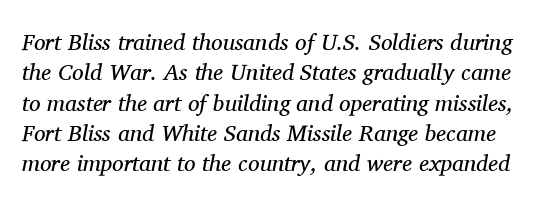
{"italic": "yes", "lean": "right", "slant_degrees": 11, "bold": "no", "underline": "no", "line_spacing": "normal", "line_spacing_ratio": 1.32, "letter_spacing": "normal", "letter_spacing_em": 0.0, "glyph_px": 23}
